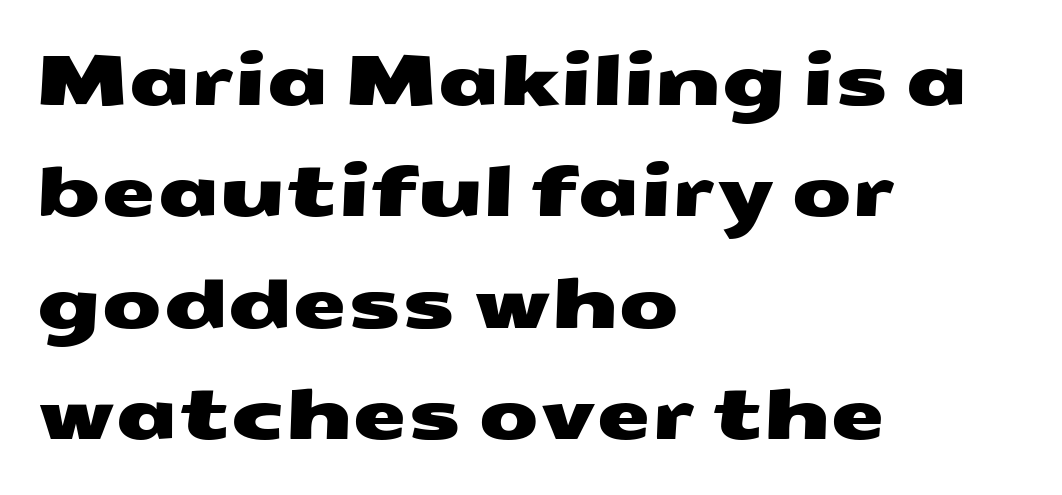
{"serif": "no", "width": "wide", "stroke_contrast": "medium", "x_height": "medium", "monospaced": "no", "underline": "no", "align": "left", "line_spacing": "normal", "line_spacing_ratio": 1.59, "letter_spacing": "normal", "letter_spacing_em": 0.0, "glyph_px": 70}
